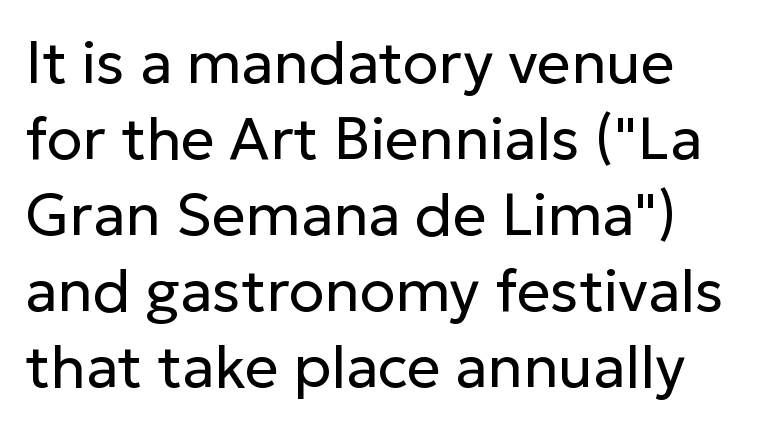
Plain, unruled lines of type. Every character sits straight up, as roman type does. Inter-character spacing is left at the font's built-in metrics. You could not count columns in this text — the font is proportionally spaced.
